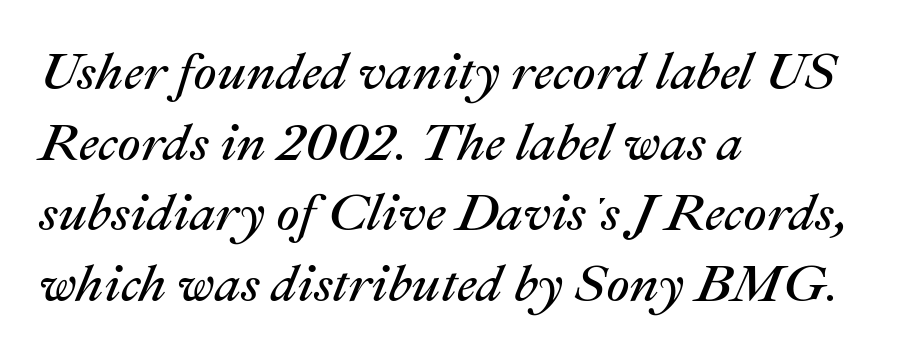
{"italic": "yes", "lean": "right", "slant_degrees": 22, "bold": "no", "weight": "regular", "width": "normal", "stroke_contrast": "medium", "x_height": "medium", "monospaced": "no", "underline": "no", "align": "left", "line_spacing": "normal", "line_spacing_ratio": 1.36, "letter_spacing": "normal", "letter_spacing_em": 0.0, "glyph_px": 52}
